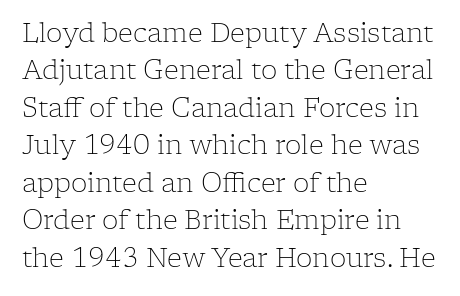
Q: Is the text bold? A: No.
Q: Is the text italic (slanted)? A: No, it is upright.
Q: Is the text underlined? A: No.
Q: How is the paragraph aligned? A: Left-aligned.
Q: Is the spacing between letters normal or unusually wide? A: Normal.
Q: Is the spacing between lines tight, normal or loose? A: Normal.
